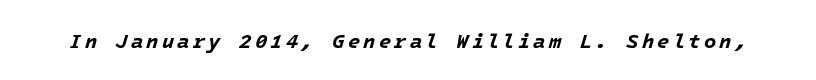
The glyphs look as if they've been sheared to an angle. Glance below the letters and you will spot only blank space. What weight is shown? A full bold with thick strokes.
